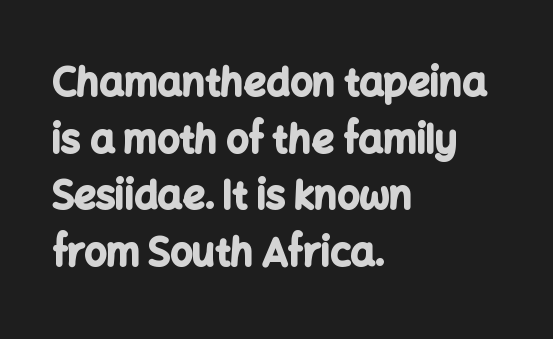
Q: Is the text bold? A: Yes.
Q: Is the text italic (slanted)? A: No, it is upright.
Q: Is the typeface a serif or a sans-serif typeface? A: Sans-serif.
Q: Is the text underlined? A: No.
Q: How is the paragraph aligned? A: Left-aligned.
Q: Is the spacing between letters normal or unusually wide? A: Normal.
Q: Is the spacing between lines tight, normal or loose? A: Normal.
Q: Width (condensed, normal, or wide)? A: Normal.
Q: Stroke contrast? A: Low.
Q: x-height? A: Medium.
Q: Monospaced? A: No.
